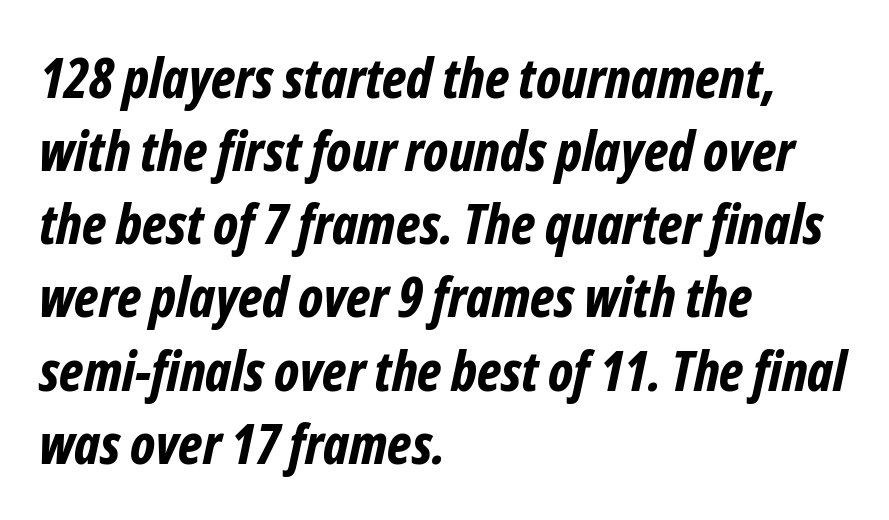
{"italic": "yes", "lean": "right", "slant_degrees": 12, "bold": "yes", "weight": "bold", "width": "condensed", "stroke_contrast": "low", "x_height": "medium", "monospaced": "no", "underline": "no", "align": "left", "line_spacing": "normal", "line_spacing_ratio": 1.33, "letter_spacing": "normal", "letter_spacing_em": 0.0, "glyph_px": 55}
